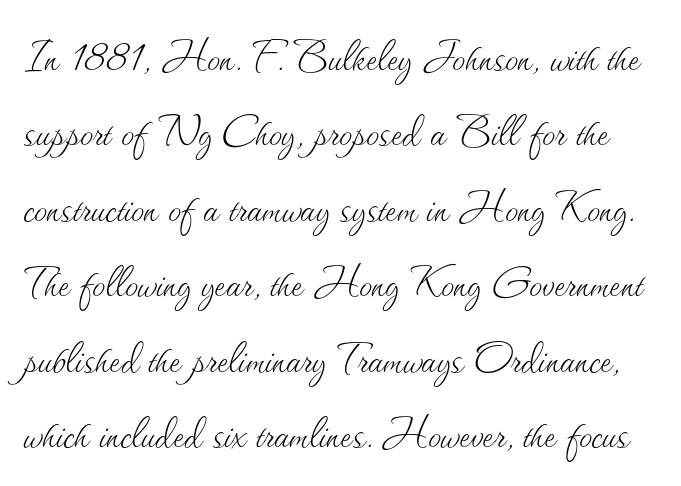
{"bold": "no", "weight": "thin", "width": "normal", "stroke_contrast": "medium", "x_height": "small", "monospaced": "no", "underline": "no", "line_spacing": "normal", "line_spacing_ratio": 1.45, "letter_spacing": "normal", "letter_spacing_em": 0.0, "glyph_px": 52}
